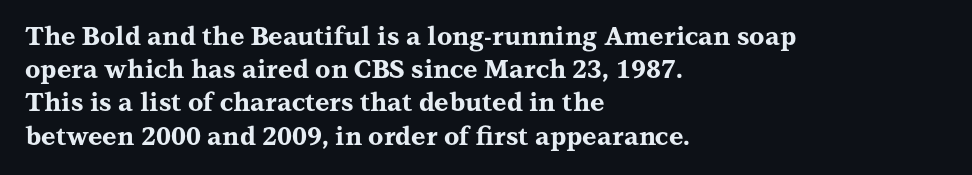
The image shows 25 px bold type, upright; set left-aligned, normal line spacing (1.33x), normal letter spacing, not underlined.
